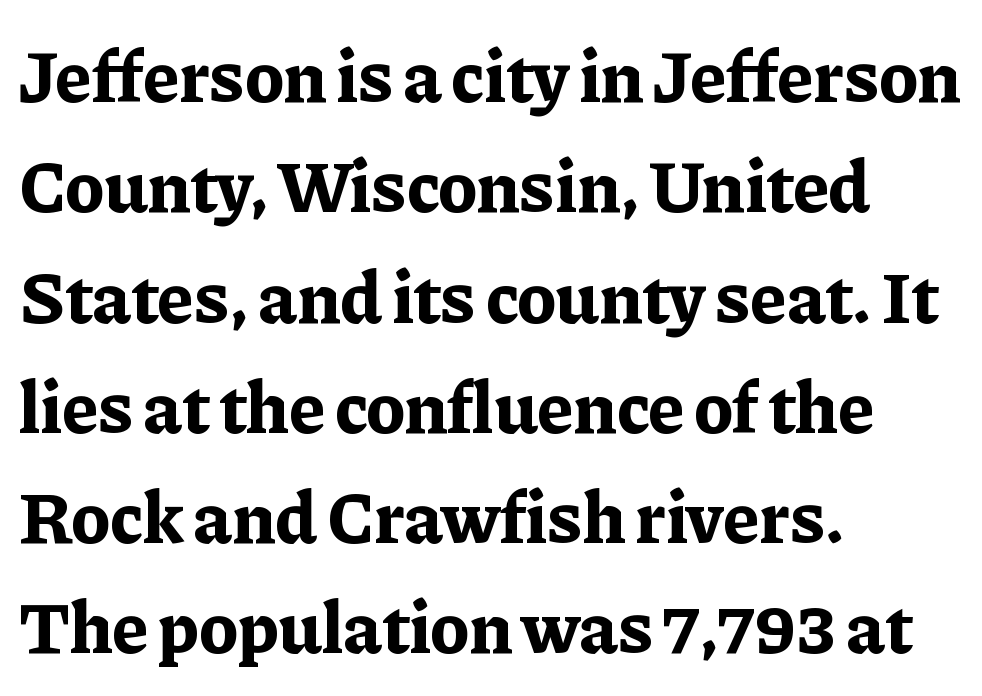
{"serif": "yes", "italic": "no", "bold": "yes", "weight": "bold", "width": "normal", "stroke_contrast": "low", "x_height": "medium", "monospaced": "no", "underline": "no", "align": "left", "line_spacing": "normal", "line_spacing_ratio": 1.49, "letter_spacing": "normal", "letter_spacing_em": 0.0, "glyph_px": 74}
